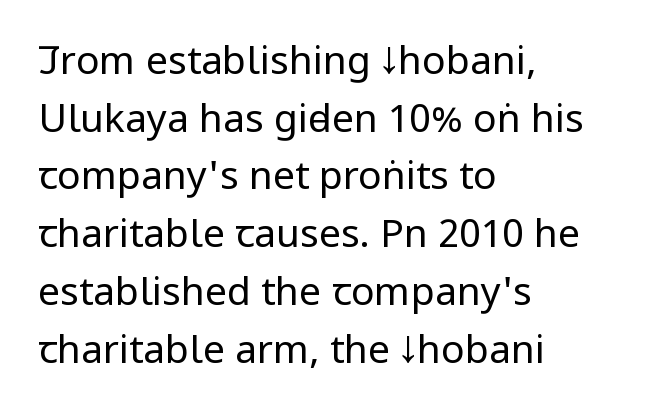
{"serif": "no", "italic": "no", "bold": "no", "weight": "regular", "width": "condensed", "stroke_contrast": "low", "x_height": "large", "monospaced": "no", "underline": "no", "align": "left", "line_spacing": "normal", "line_spacing_ratio": 1.48, "letter_spacing": "normal", "letter_spacing_em": 0.0, "glyph_px": 39}
